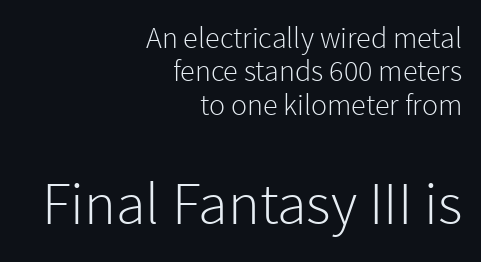
Q: Is the text bold? A: No.
Q: Is the text italic (slanted)? A: No, it is upright.
Q: Is the typeface a serif or a sans-serif typeface? A: Sans-serif.
Q: Is the text underlined? A: No.
Q: How is the paragraph aligned? A: Right-aligned.
Q: Is the spacing between letters normal or unusually wide? A: Normal.
Q: Is the spacing between lines tight, normal or loose? A: Tight.
Q: Which block of text is set in a larger size, the first (top) or the second (bottom)? A: The second (bottom) one.
Q: Width (condensed, normal, or wide)? A: Normal.
Q: Stroke contrast? A: Low.
Q: x-height? A: Medium.
Q: Monospaced? A: No.
